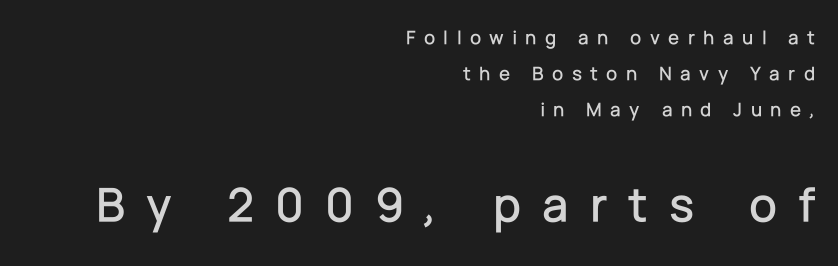
Letters rest on an invisible, unmarked baseline. A typesetter would call this proportional, since set widths differ per character. A student would call this right alignment; a typographer would say flush right, rag left. Is the letter spacing exaggerated? Yes — the characters are pushed far apart.
